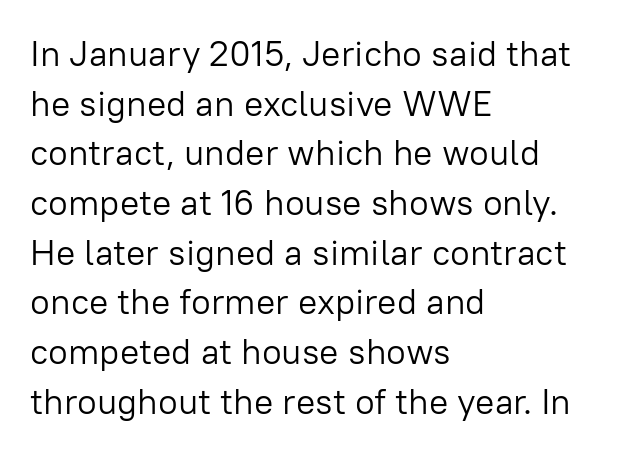
The image shows 36 px light sans-serif type, upright; set left-aligned, normal line spacing (1.38x), normal letter spacing, not underlined; low stroke contrast and a medium x-height.
